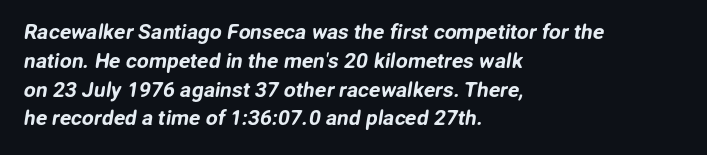
The area under the type is left untouched. In CSS terms this would be text-align: left. The lines sit at an ordinary, default distance from one another. The rendering keeps characters at their native spacing.
